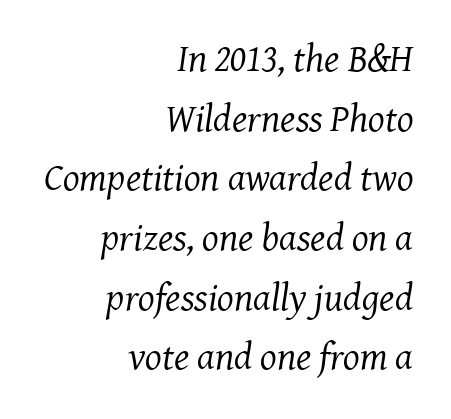
This reads as an unemphasized weight, regular at the heaviest. Compared with ordinary roman type, these characters are visibly tilted. Quick note: underline off. The passage shown is typed in a proportional face where columns would drift. Each new line begins a customary step beneath the previous one. A flush-right, rag-left setting is used for this passage.
